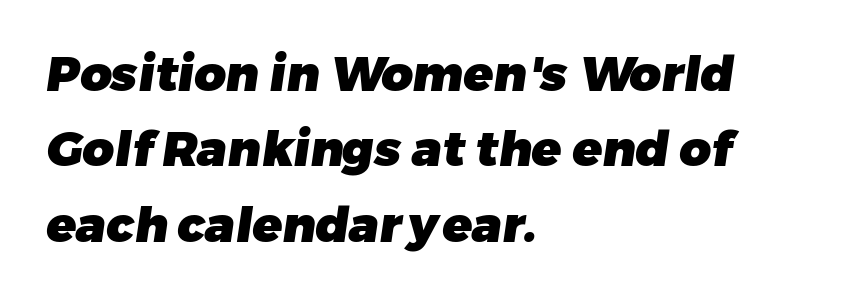
Q: Is the text bold? A: Yes.
Q: Is the typeface a serif or a sans-serif typeface? A: Sans-serif.
Q: Is the text underlined? A: No.
Q: How is the paragraph aligned? A: Left-aligned.
Q: Is the spacing between letters normal or unusually wide? A: Normal.
Q: Is the spacing between lines tight, normal or loose? A: Normal.
Q: Width (condensed, normal, or wide)? A: Normal.
Q: Stroke contrast? A: Low.
Q: x-height? A: Medium.
Q: Monospaced? A: No.
